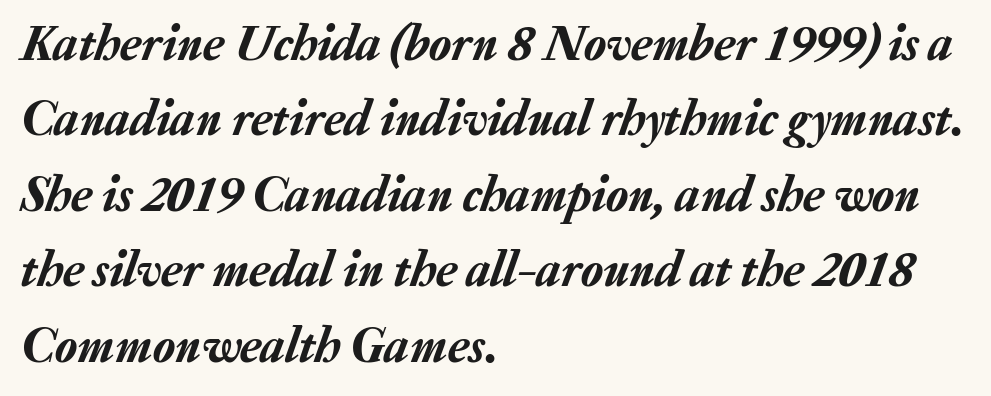
Has an underline been added? It has not. Tracking value appears to be zero — textbook default spacing. Does the copy run flush right? No — it runs flush left. Posture: slanted. Here the designer chose a conventional face with non-uniform glyph widths. Each new line begins a customary step beneath the previous one.
